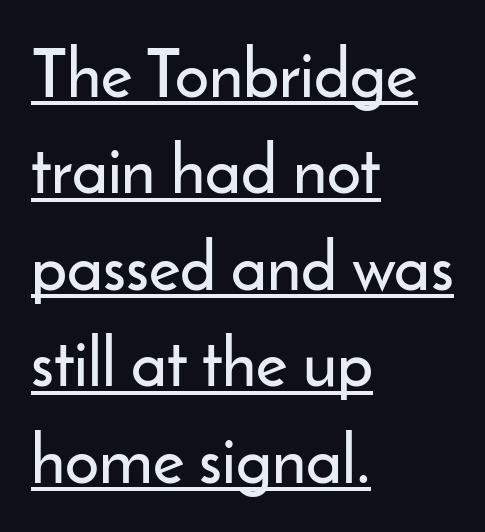
Compared with typical paragraphs, the rows here are spaced about the same. Style check: upright. The type family on display is of the sans-serif kind. Compared with typical body copy, the letter spacing here is the same.
